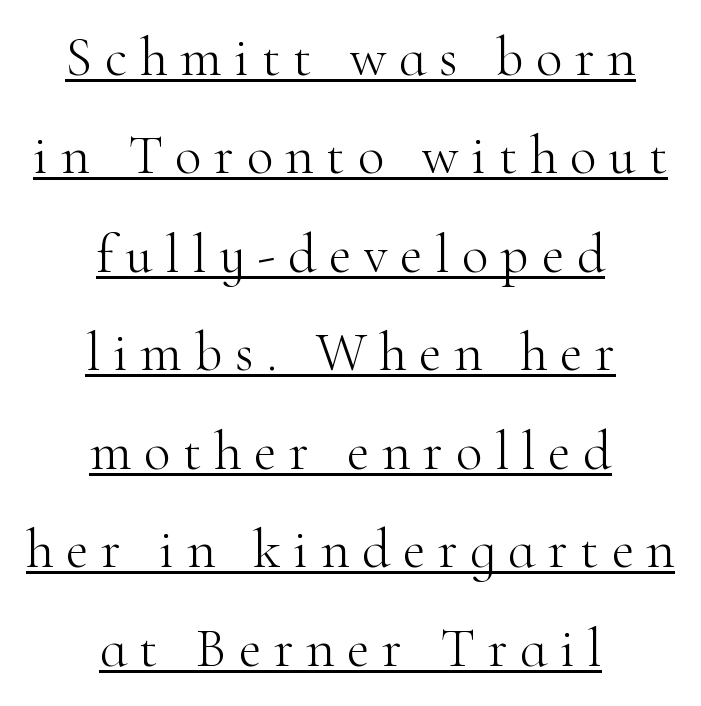
The horizontal fit of the characters is loose and conspicuously gappy. Examine the stroke ends and you'll spot serifs. The lettering is marked with a stroke running underneath it. This sample is center-justified, so both line endings float freely.
